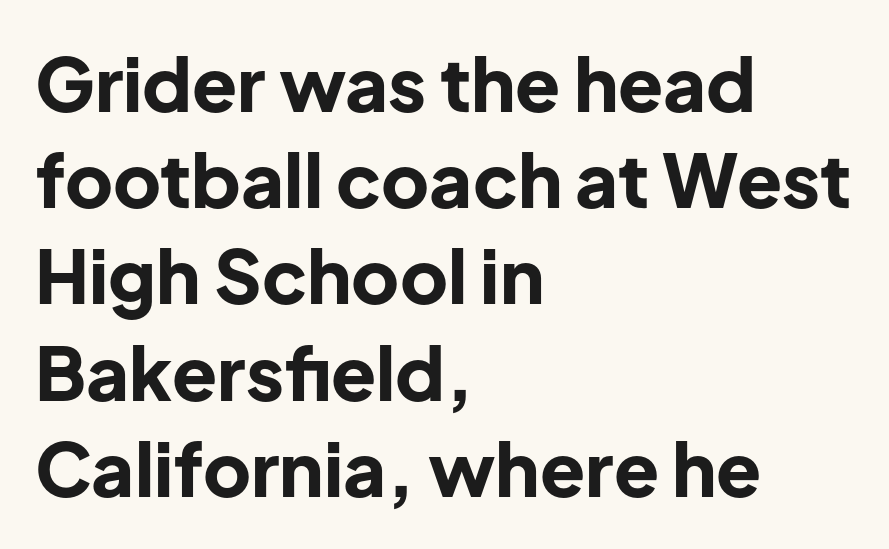
Q: Is the text bold? A: Yes.
Q: Is the text italic (slanted)? A: No, it is upright.
Q: Is the typeface a serif or a sans-serif typeface? A: Sans-serif.
Q: Is the text underlined? A: No.
Q: How is the paragraph aligned? A: Left-aligned.
Q: Is the spacing between letters normal or unusually wide? A: Normal.
Q: Is the spacing between lines tight, normal or loose? A: Normal.
Q: Width (condensed, normal, or wide)? A: Normal.
Q: Stroke contrast? A: Low.
Q: x-height? A: Medium.
Q: Monospaced? A: No.
